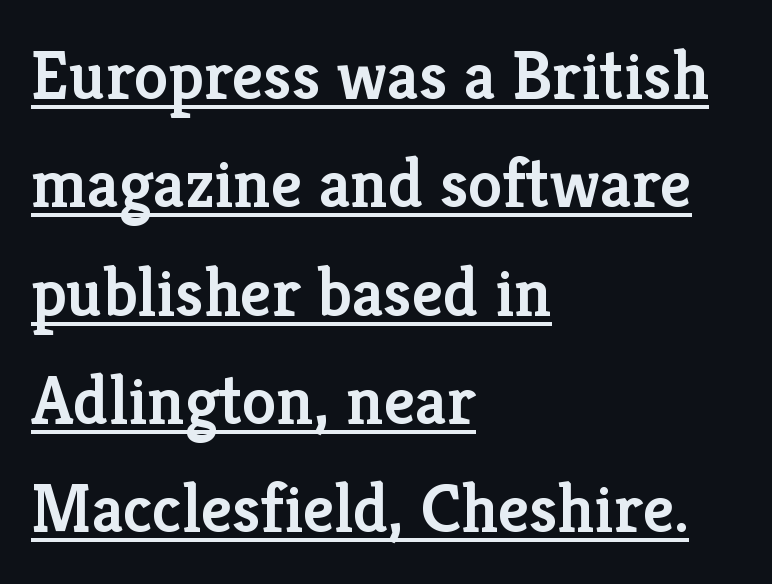
The image shows 69 px semibold serif type, upright; set left-aligned, normal line spacing (1.57x), normal letter spacing, underlined; low stroke contrast and a medium x-height.
